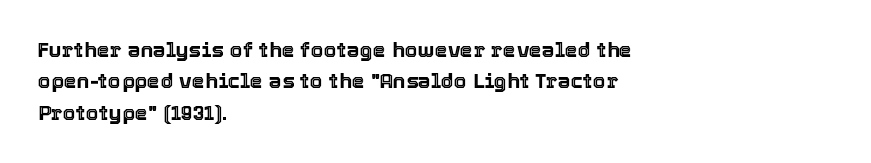
{"italic": "no", "underline": "no", "align": "left", "line_spacing": "normal", "line_spacing_ratio": 1.49, "letter_spacing": "normal", "letter_spacing_em": 0.0, "glyph_px": 21}
